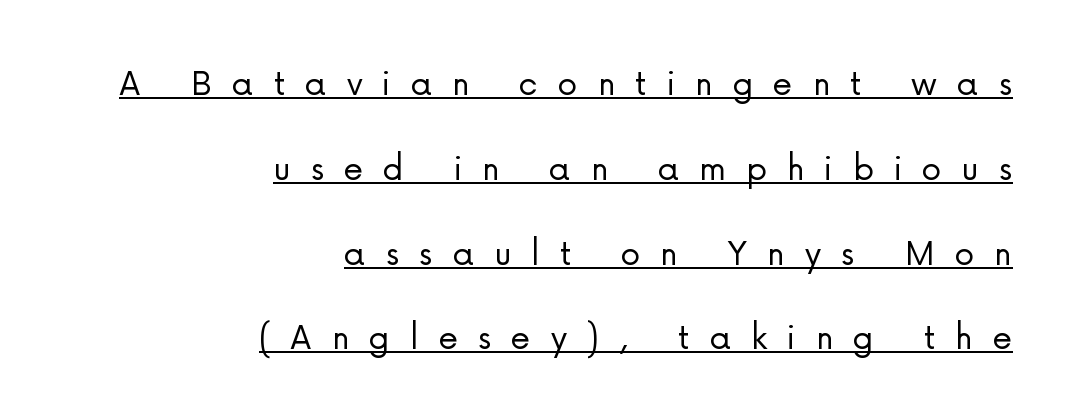
The typesetter chose a ragged-left arrangement here. Looks like regular typesetting: each glyph gets only the width it needs. Interline gaps are noticeably wide in this sample. Stroke thickness stays within the range of a standard reading face or lighter. Someone cranked the tracking dial way up on this one.
